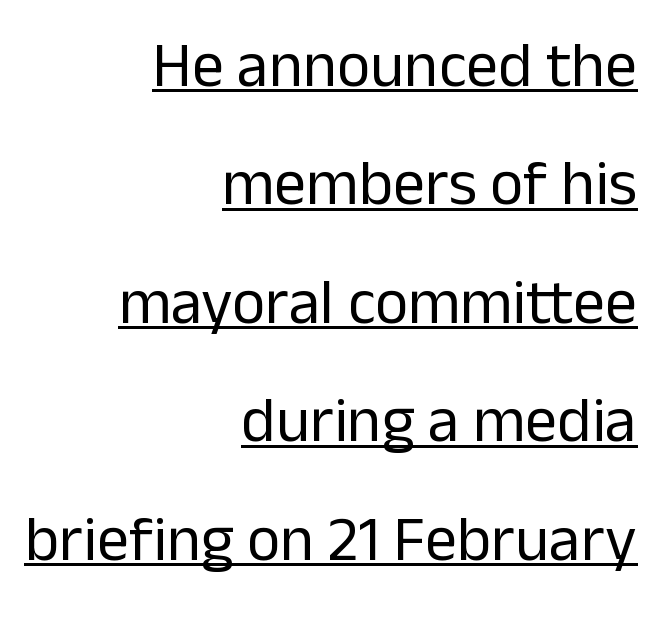
The image shows 64 px regular-weight sans-serif type, upright; set right-aligned, line spacing 1.85x, normal letter spacing, underlined; low stroke contrast and a medium x-height.
